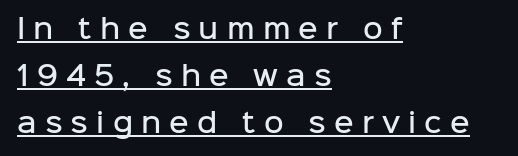
The image shows 27 px text type, upright; set left-aligned, line spacing 1.74x, unusually wide letter spacing (+0.3 em), underlined.
